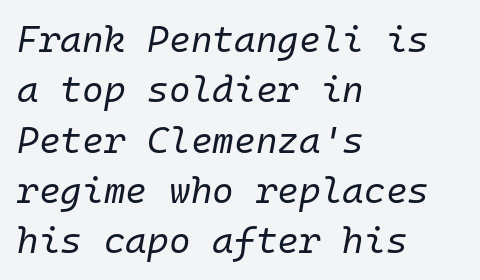
Quick note: underline off. Here the glyphs are tracked normally, forming tight word shapes. An italicized treatment has been applied to the whole sample. One-word summary of the alignment: left. Compared with a typical body face, this is equally light or lighter still. Monospaced: the letters line up in strict vertical columns.
